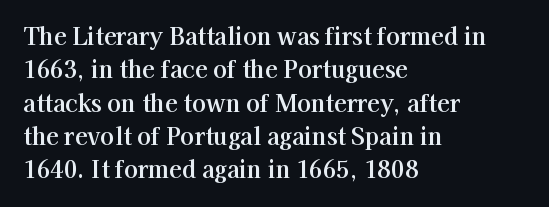
Q: Is the text italic (slanted)? A: No, it is upright.
Q: Is the text underlined? A: No.
Q: How is the paragraph aligned? A: Left-aligned.
Q: Is the spacing between letters normal or unusually wide? A: Normal.
Q: Is the spacing between lines tight, normal or loose? A: Normal.
